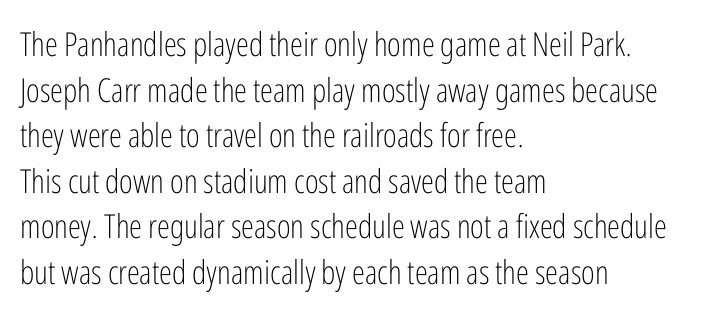
{"serif": "no", "italic": "no", "bold": "no", "weight": "light", "width": "condensed", "stroke_contrast": "low", "x_height": "medium", "monospaced": "no", "underline": "no", "align": "left", "line_spacing": "normal", "line_spacing_ratio": 1.38, "letter_spacing": "normal", "letter_spacing_em": 0.0, "glyph_px": 33}
